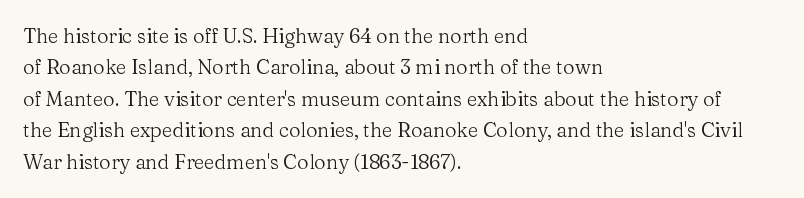
The image shows 20 px text type, upright; set left-aligned, normal line spacing (1.57x), normal letter spacing, not underlined.
